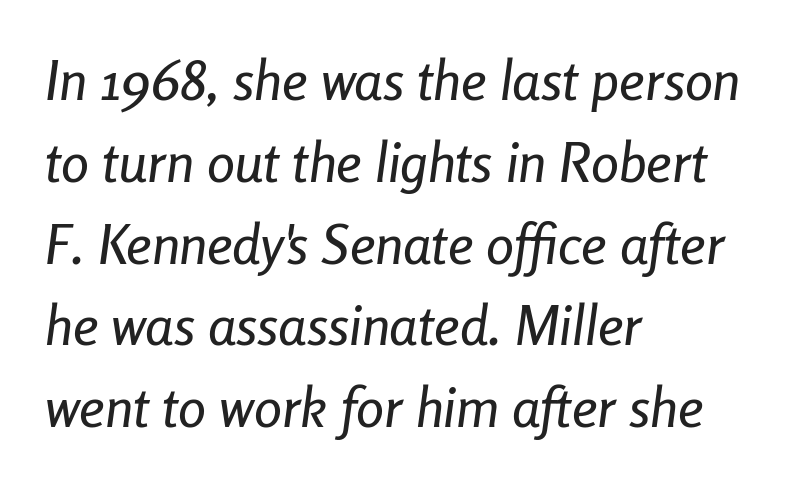
{"italic": "yes", "lean": "right", "slant_degrees": 8, "width": "condensed", "stroke_contrast": "low", "x_height": "medium", "monospaced": "no", "underline": "no", "align": "left", "line_spacing": "normal", "line_spacing_ratio": 1.46, "letter_spacing": "normal", "letter_spacing_em": 0.0, "glyph_px": 56}
